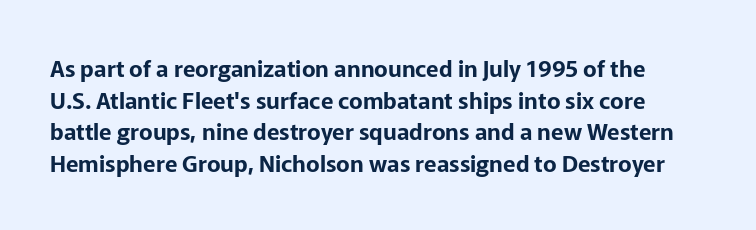
Q: Is the text italic (slanted)? A: No, it is upright.
Q: Is the text underlined? A: No.
Q: Is the spacing between letters normal or unusually wide? A: Normal.
Q: Is the spacing between lines tight, normal or loose? A: Normal.
